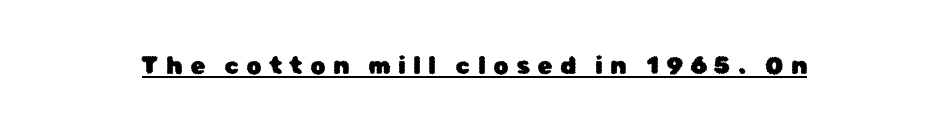
Q: Is the text italic (slanted)? A: No, it is upright.
Q: Is the text underlined? A: Yes.
Q: Is the spacing between letters normal or unusually wide? A: Unusually wide.
